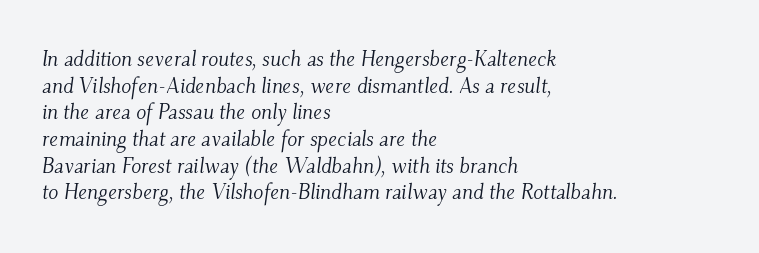
The image shows 21 px text type, italic (leaning right); set left-aligned, normal line spacing (1.27x), normal letter spacing, not underlined.
